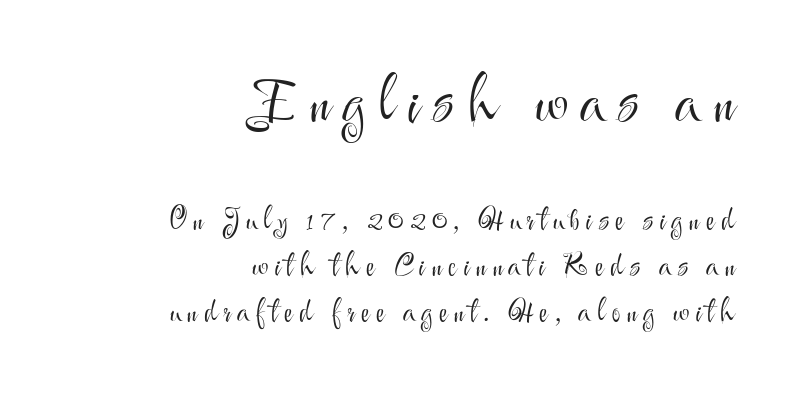
Short and long lines alike share a common ending point at right. What's the leading like? Ordinary, nothing unusual. No chunkiness to these letters — they're not bold. Stroke terminals: plain, sans-serif. Here the glyphs are tracked loosely, breaking word shapes into spaced letters. Check under the words: just untouched page.
